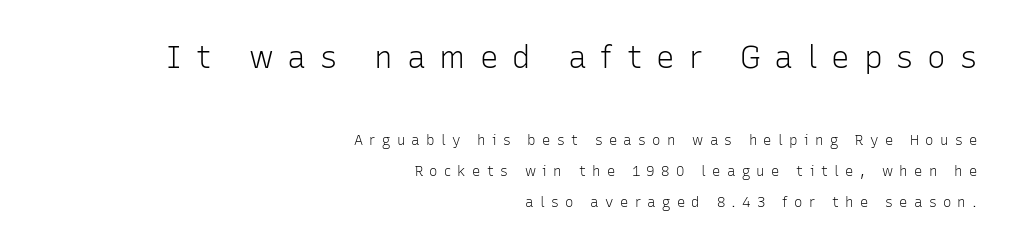
Students, note that the glyphs here are deliberately spaced far apart. Heaviness? Minimal to ordinary, like unemphasized prose. The designer dialed line spacing up above the default. The more generous point size was reserved for the upper chunk. A clean baseline with only descenders dipping below it. Think of a printed novel: that variable character pitch is what you see here.
